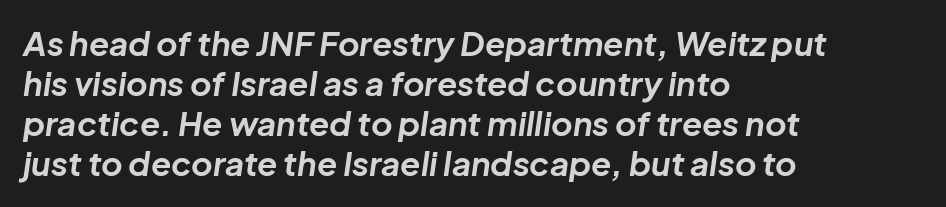
This sample uses plain, unmodified letter spacing. A bare baseline throughout the passage. I'd describe the lettering as bold — thick and assertive. Is this a fixed-width face? No — the glyphs have proportional, varying widths.
